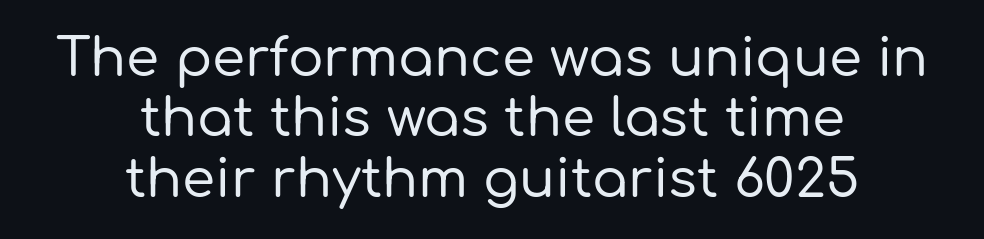
Check under the words: just untouched page. Reading down the block, each line starts at a different indent, mirrored at its end. Spacing verdict: proportional, widths tailored to each character. Quick note: not italic, upright. Typographically, this falls in the sans-serif category.
